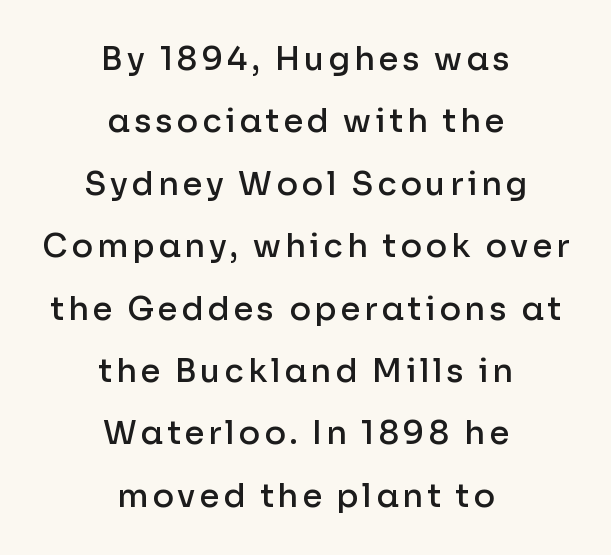
In terms of posture, this sample is upright. Summary of weight: moderately heavy, a semibold. Check where the strokes stop: nothing finishes them off — pure sans. Looks like regular typesetting: each glyph gets only the width it needs.
